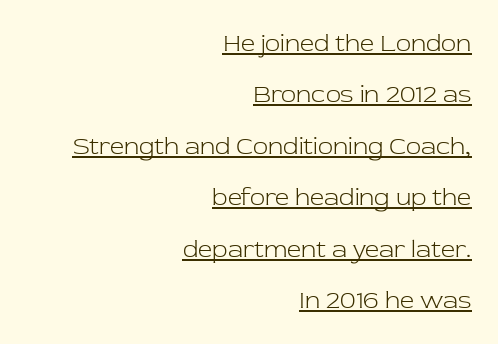
The image shows 25 px text type, upright; set right-aligned, loose line spacing (2.06x), normal letter spacing, underlined.
